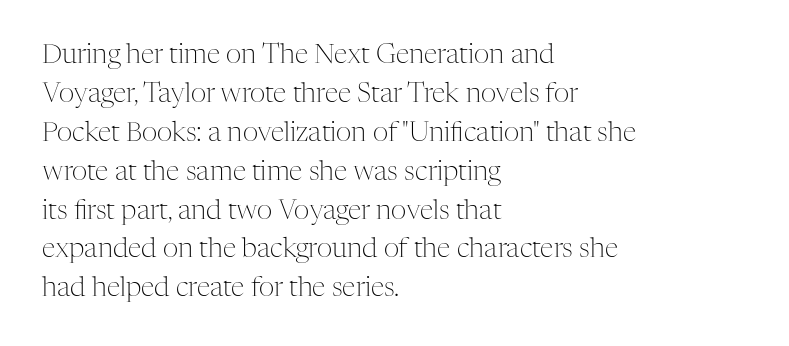
The image shows 27 px text type, upright; set left-aligned, normal line spacing (1.44x), normal letter spacing, not underlined.
